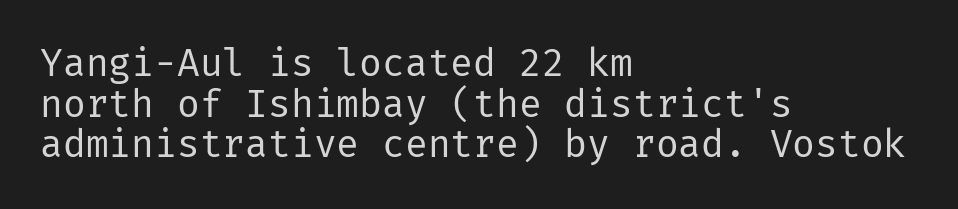
The image shows 38 px regular-weight sans-serif type, upright; set left-aligned, tight line spacing (1.07x), normal letter spacing, not underlined; low stroke contrast and a medium x-height.
